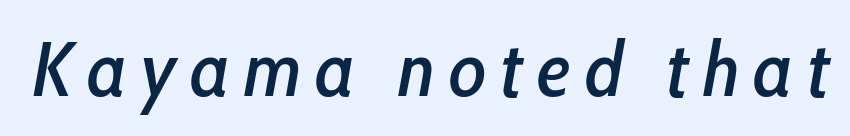
These lines were composed using italics. A typesetter would call this proportional, since set widths differ per character. Type without underlining.
